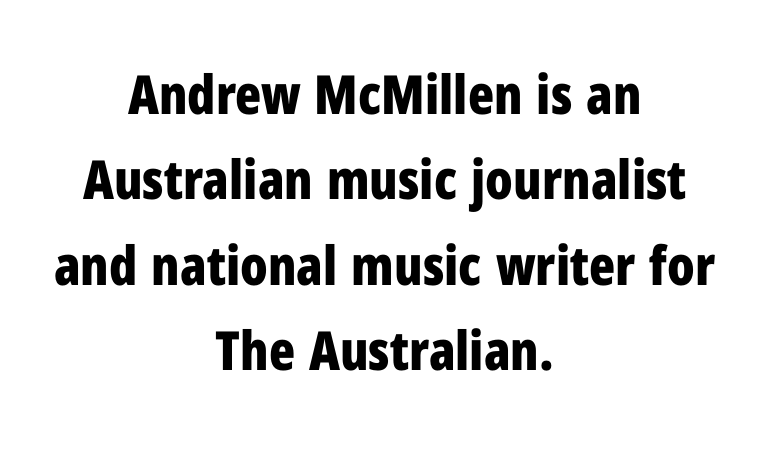
{"serif": "no", "italic": "no", "bold": "yes", "weight": "bold", "width": "condensed", "stroke_contrast": "low", "x_height": "medium", "monospaced": "no", "underline": "no", "align": "center", "line_spacing": "normal", "line_spacing_ratio": 1.58, "letter_spacing": "normal", "letter_spacing_em": 0.0, "glyph_px": 54}
